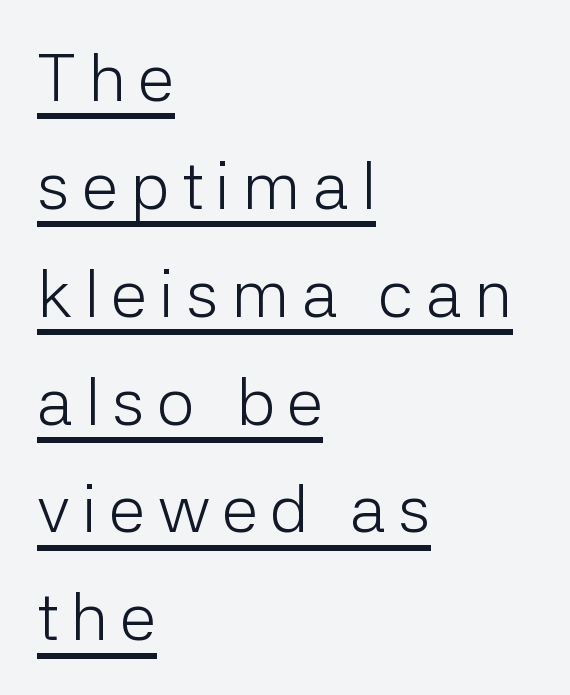
Heaviness? Minimal to ordinary, like unemphasized prose. Students, observe: this is what conventionally led text looks like. The paragraph shown leans on its left margin. Compared with undecorated copy, this sample adds a rule below the words. Spacing verdict: proportional, widths tailored to each character. Regarding serifs, this sample does without them.
